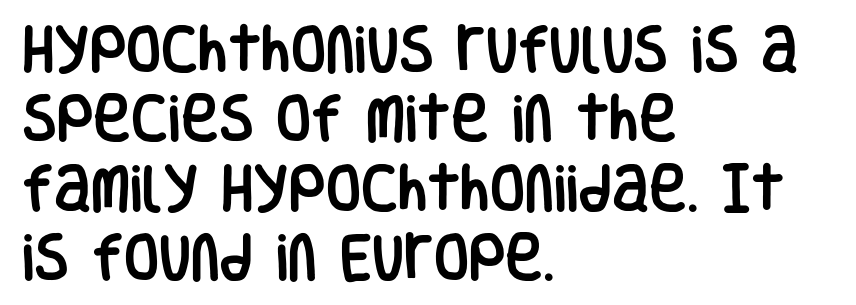
The image shows 51 px condensed sans-serif type, upright; set left-aligned, normal line spacing (1.36x), normal letter spacing, not underlined; low stroke contrast and a large x-height.
